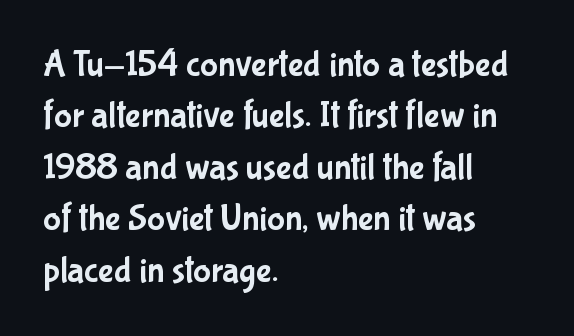
Here the glyphs are tracked normally, forming tight word shapes. When letters stand straight like this, we call the style roman or upright. The glyphs are unaccompanied by any horizontal stroke below them. Does the type have serifs? No, each stem ends abruptly. A typesetter would call this proportional, since set widths differ per character. Compared with a centered layout, this one pins lines to the left instead.
